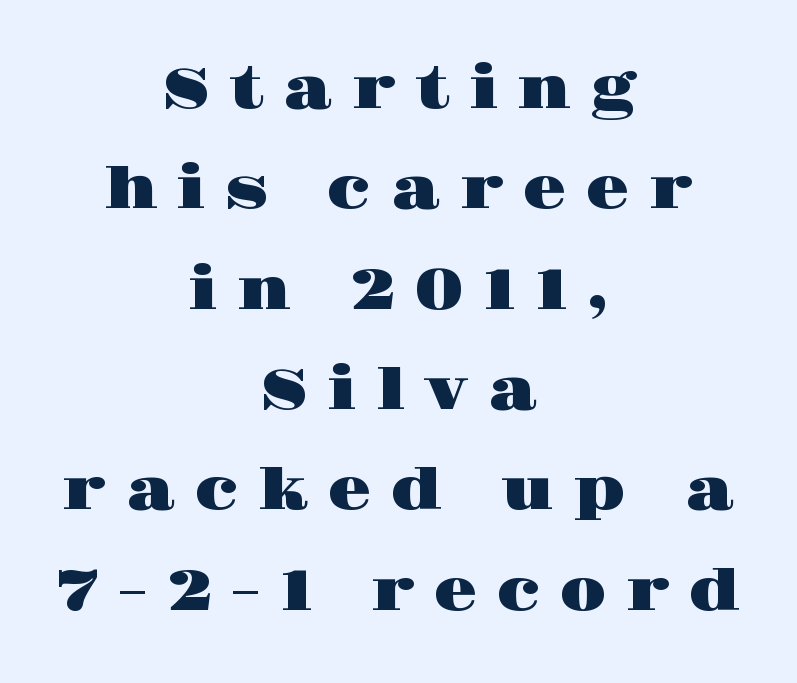
Q: Is the text italic (slanted)? A: No, it is upright.
Q: Is the typeface a serif or a sans-serif typeface? A: Serif.
Q: Is the text underlined? A: No.
Q: How is the paragraph aligned? A: Centered.
Q: Is the spacing between letters normal or unusually wide? A: Unusually wide.
Q: Width (condensed, normal, or wide)? A: Wide.
Q: Stroke contrast? A: High.
Q: x-height? A: Large.
Q: Monospaced? A: No.
